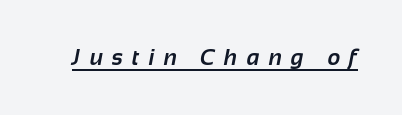
The image shows 22 px bold type; set unusually wide letter spacing (+0.42 em), underlined.
